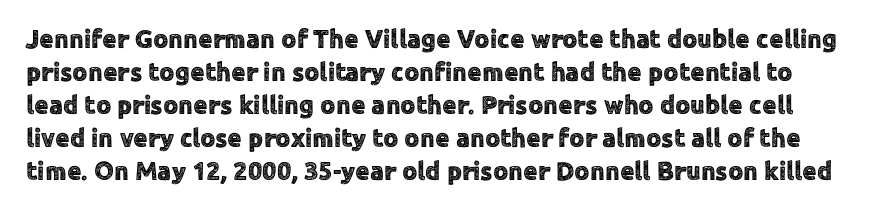
The image shows 26 px text type, upright; set normal line spacing (1.27x), normal letter spacing, not underlined.
